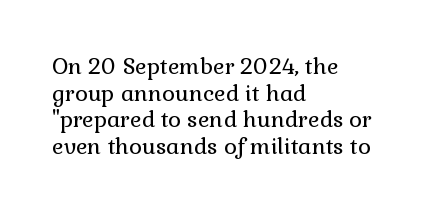
{"italic": "no", "bold": "no", "underline": "no", "align": "left", "line_spacing_ratio": 1.21, "letter_spacing": "normal", "letter_spacing_em": 0.0, "glyph_px": 22}
